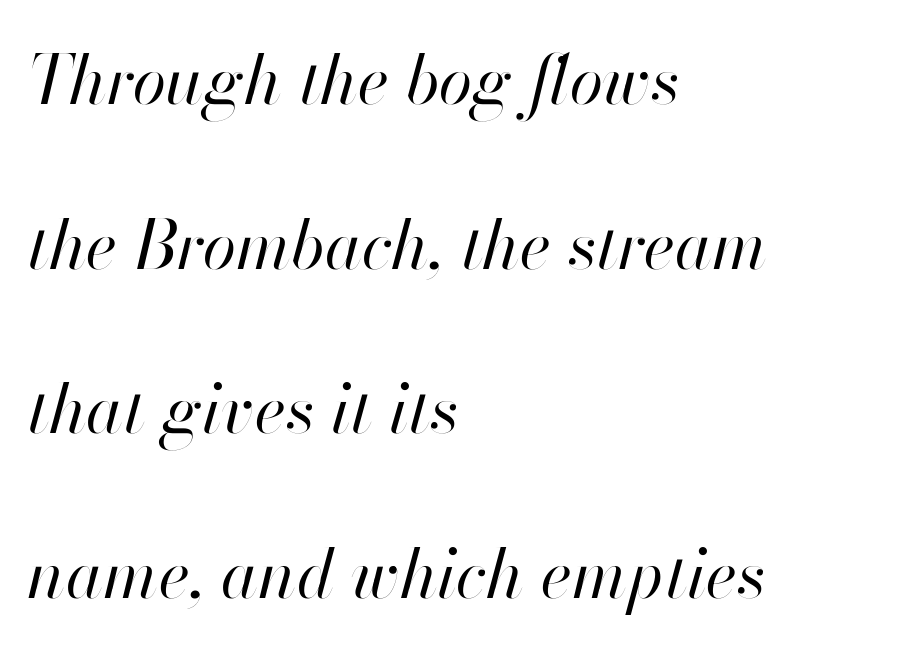
{"italic": "yes", "lean": "right", "slant_degrees": 13, "bold": "no", "weight": "regular", "width": "normal", "stroke_contrast": "high", "x_height": "small", "monospaced": "no", "underline": "no", "align": "left", "line_spacing": "loose", "line_spacing_ratio": 2.42, "letter_spacing": "normal", "letter_spacing_em": 0.0, "glyph_px": 68}
